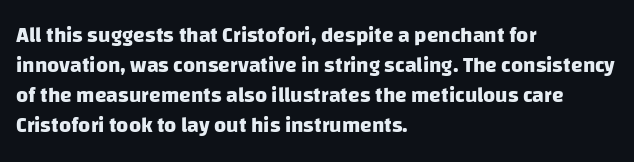
Vertical spacing — default. Strokes here are thick enough to call this a true bold. A typesetter would call this zero additional tracking. The glyphs are unaccompanied by any horizontal stroke below them.
